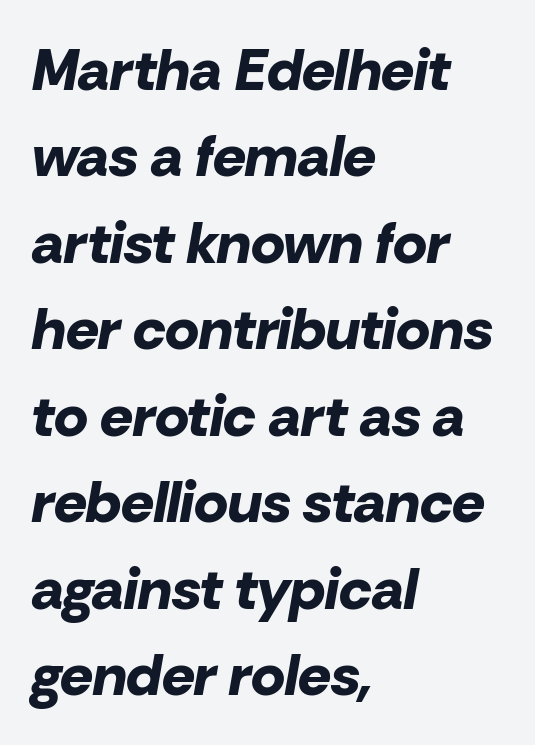
{"italic": "yes", "lean": "right", "slant_degrees": 10, "bold": "yes", "weight": "bold", "width": "normal", "stroke_contrast": "low", "x_height": "medium", "monospaced": "no", "underline": "no", "align": "left", "line_spacing": "normal", "line_spacing_ratio": 1.49, "letter_spacing": "normal", "letter_spacing_em": 0.0, "glyph_px": 58}
